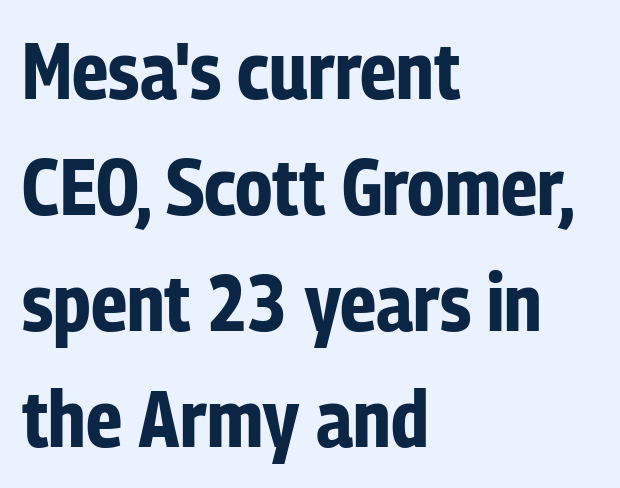
The image shows 79 px bold, condensed sans-serif type, upright; set left-aligned, normal line spacing (1.47x), normal letter spacing, not underlined; low stroke contrast and a medium x-height.
